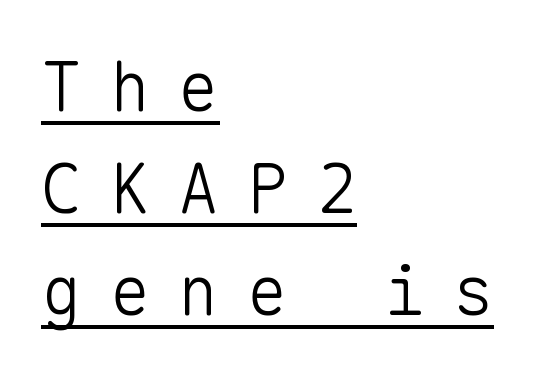
{"serif": "no", "italic": "no", "bold": "no", "weight": "light", "width": "normal", "stroke_contrast": "low", "x_height": "medium", "monospaced": "yes", "underline": "yes", "align": "left", "line_spacing": "normal", "line_spacing_ratio": 1.5, "letter_spacing": "wide", "letter_spacing_em": 0.41, "glyph_px": 68}
